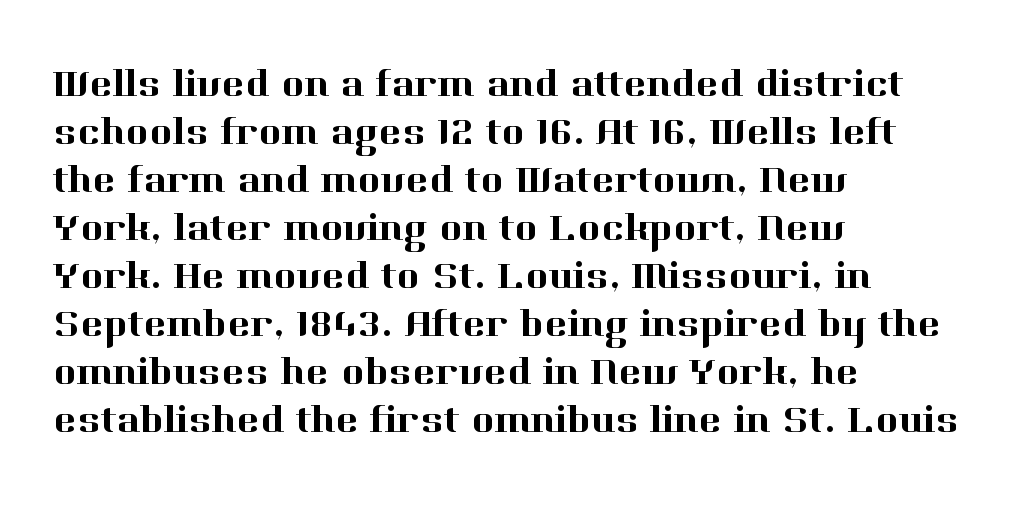
The image shows 39 px serif type, upright; set left-aligned, line spacing 1.23x, normal letter spacing, not underlined; high stroke contrast and a medium x-height.
